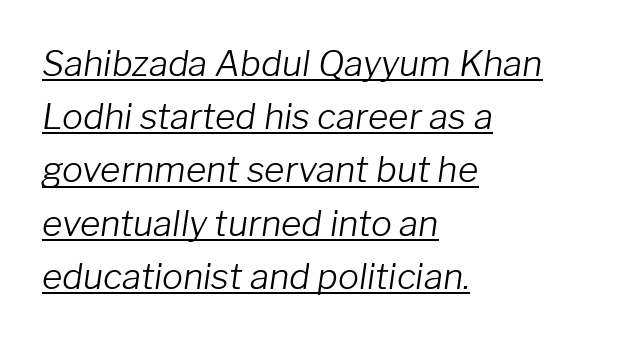
The image shows 35 px light type, italic (leaning right); set left-aligned, normal line spacing (1.52x), normal letter spacing, underlined; low stroke contrast and a medium x-height.
